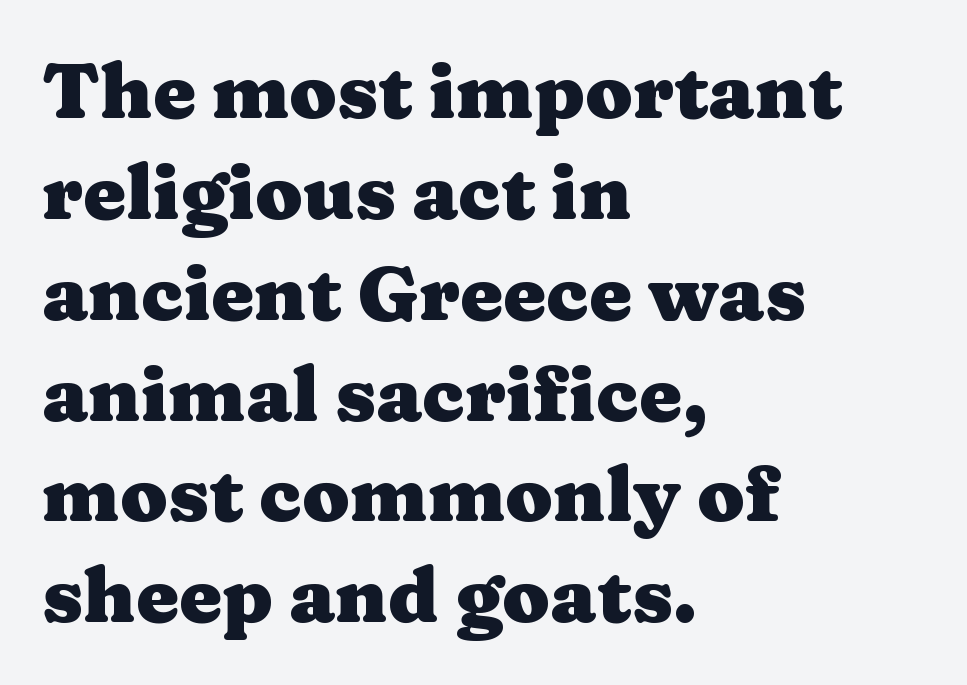
The image shows 77 px heavy, wide serif type, upright; set left-aligned, normal line spacing (1.31x), normal letter spacing, not underlined; medium stroke contrast and a medium x-height.
